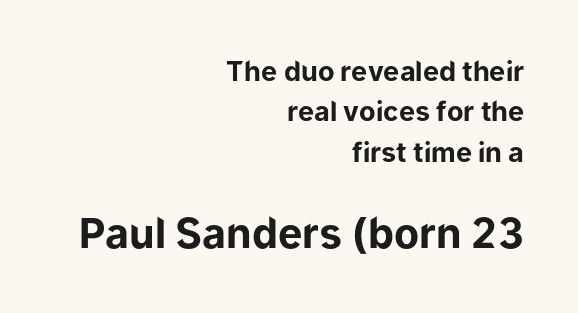
{"serif": "no", "italic": "no", "bold": "yes", "weight": "bold", "width": "normal", "stroke_contrast": "low", "x_height": "medium", "monospaced": "no", "underline": "no", "align": "right", "line_spacing": "normal", "line_spacing_ratio": 1.5, "letter_spacing": "normal", "letter_spacing_em": 0.0, "larger_block": "second", "size_ratio": 1.52, "glyph_px": 41}
